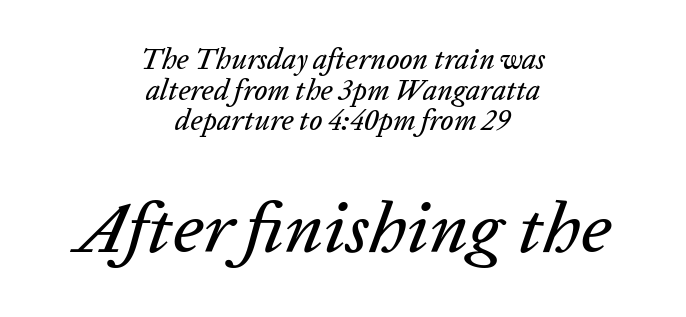
{"italic": "yes", "lean": "right", "slant_degrees": 20, "width": "normal", "stroke_contrast": "low", "x_height": "medium", "monospaced": "no", "underline": "no", "align": "center", "line_spacing": "tight", "line_spacing_ratio": 1.06, "letter_spacing": "normal", "letter_spacing_em": 0.0, "larger_block": "second", "size_ratio": 2.48, "glyph_px": 72}
